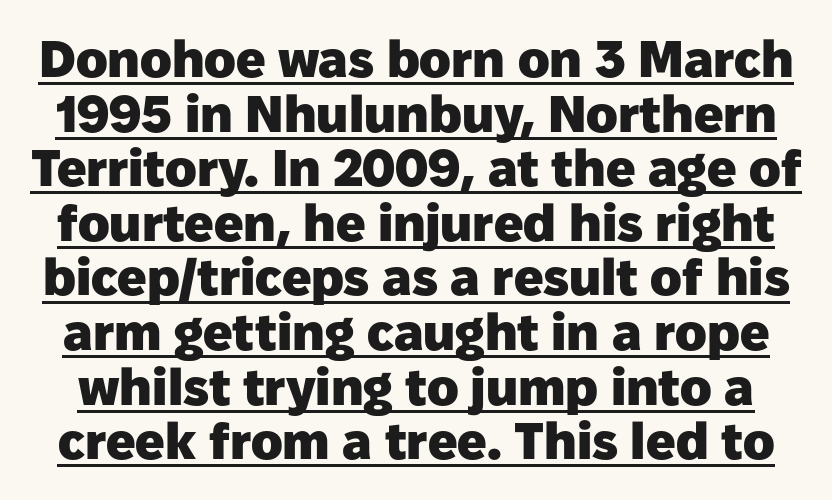
The image shows 52 px heavy sans-serif type, upright; set tight line spacing (1.05x), normal letter spacing, underlined; low stroke contrast and a medium x-height.
